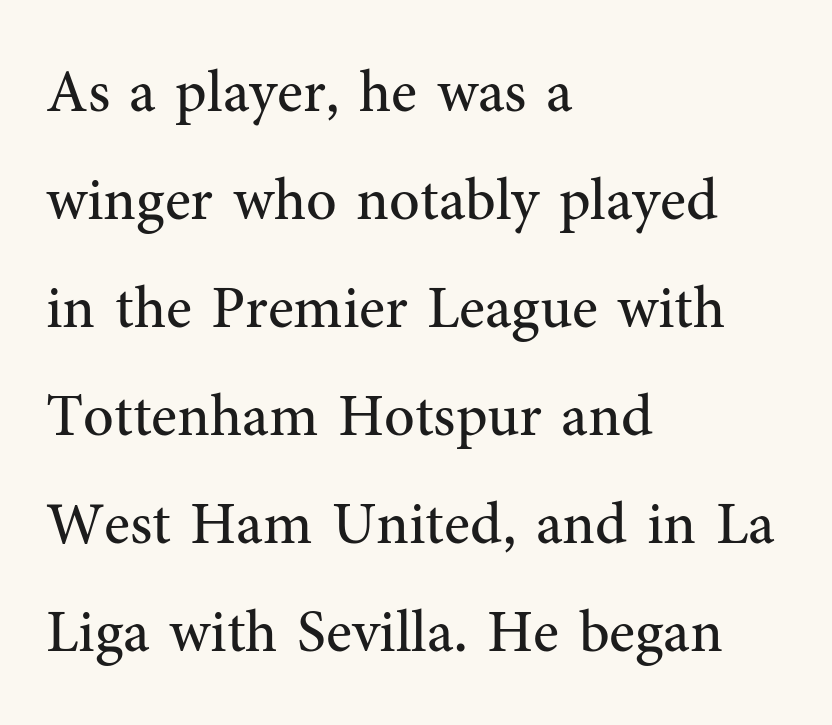
Each word holds together tightly as a unit, with standard inter-letter gaps. Weight class: somewhere from thin through regular. This rendering features lettering with no underline. The letters carry serifs — small finishing strokes at the ends of their stems. If you drew a line through each stem, it would be perfectly vertical. The passage shown is typed in a proportional face where columns would drift.
